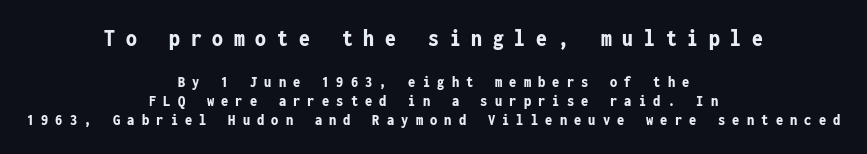
{"italic": "no", "bold": "yes", "underline": "no", "align": "center", "line_spacing_ratio": 1.19, "letter_spacing": "wide", "letter_spacing_em": 0.45, "larger_block": "first", "size_ratio": 1.5, "glyph_px": 24}
